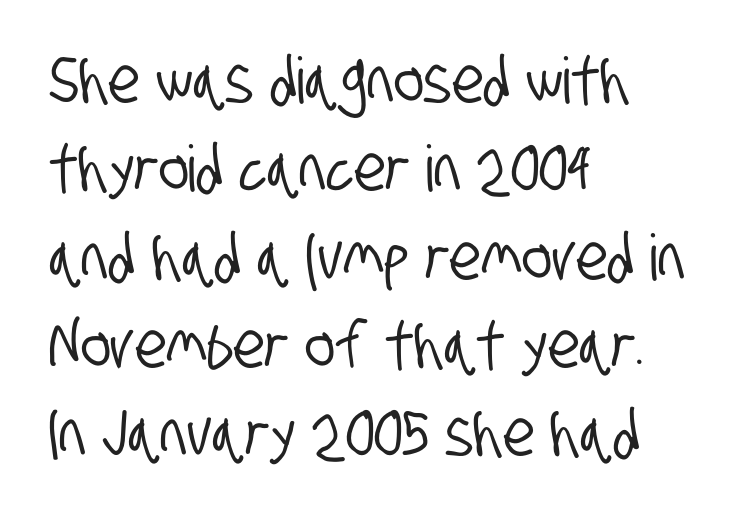
This sample has the flowing, uneven cadence of proportional lettering. Standard letterfit; no display-style spreading of the glyphs. This rendering uses left alignment, leaving the right contour irregular. You can tell from the bare stems that sans-serif type was used.
